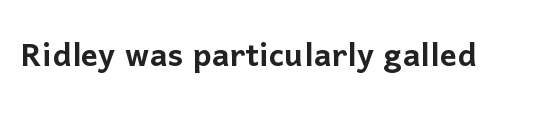
Q: Is the text italic (slanted)? A: No, it is upright.
Q: Is the typeface a serif or a sans-serif typeface? A: Sans-serif.
Q: Is the text underlined? A: No.
Q: Is the spacing between letters normal or unusually wide? A: Normal.
Q: Width (condensed, normal, or wide)? A: Normal.
Q: Stroke contrast? A: Low.
Q: x-height? A: Medium.
Q: Monospaced? A: No.
